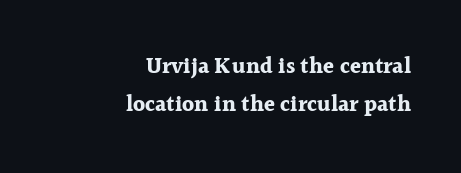
The image shows 22 px bold type, upright; set right-aligned, line spacing 1.72x, normal letter spacing, not underlined.
